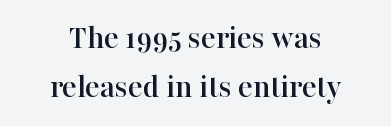
{"serif": "yes", "italic": "no", "width": "normal", "stroke_contrast": "high", "x_height": "medium", "monospaced": "no", "underline": "no", "align": "center", "line_spacing": "normal", "line_spacing_ratio": 1.45, "letter_spacing": "normal", "letter_spacing_em": 0.0, "glyph_px": 34}
